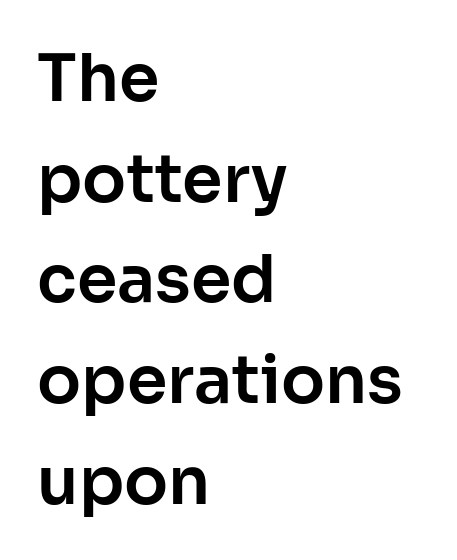
The image shows 65 px sans-serif type, upright; set left-aligned, normal line spacing (1.55x), normal letter spacing, not underlined; low stroke contrast and a medium x-height.
